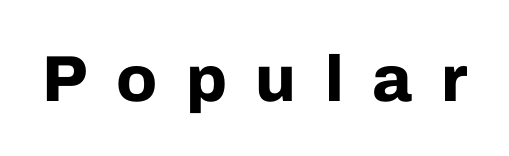
The image shows 65 px bold sans-serif type, upright; set unusually wide letter spacing (+0.44 em), not underlined; low stroke contrast and a medium x-height.
